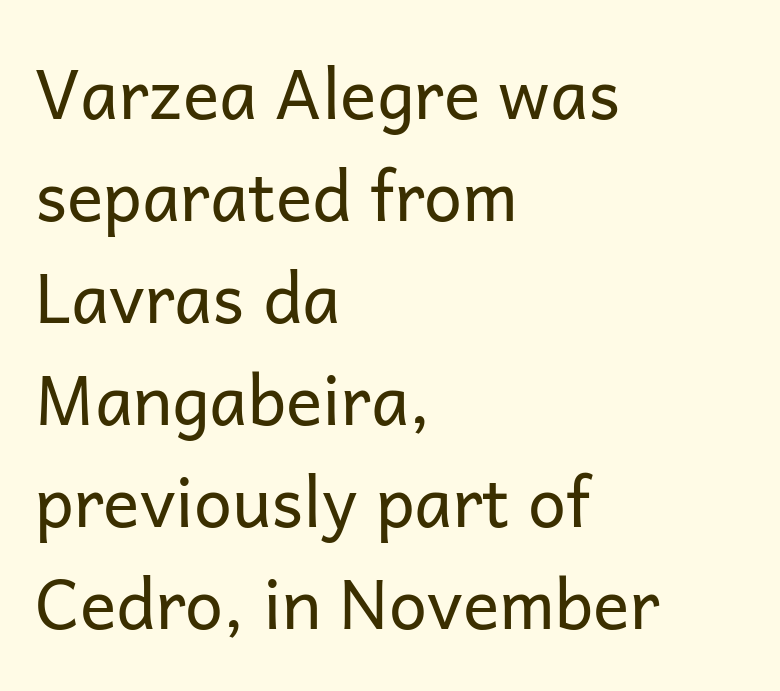
Q: Is the text bold? A: No.
Q: Is the text italic (slanted)? A: No, it is upright.
Q: Is the typeface a serif or a sans-serif typeface? A: Sans-serif.
Q: Is the text underlined? A: No.
Q: How is the paragraph aligned? A: Left-aligned.
Q: Is the spacing between letters normal or unusually wide? A: Normal.
Q: Is the spacing between lines tight, normal or loose? A: Normal.
Q: Width (condensed, normal, or wide)? A: Normal.
Q: Stroke contrast? A: Low.
Q: x-height? A: Medium.
Q: Monospaced? A: No.
